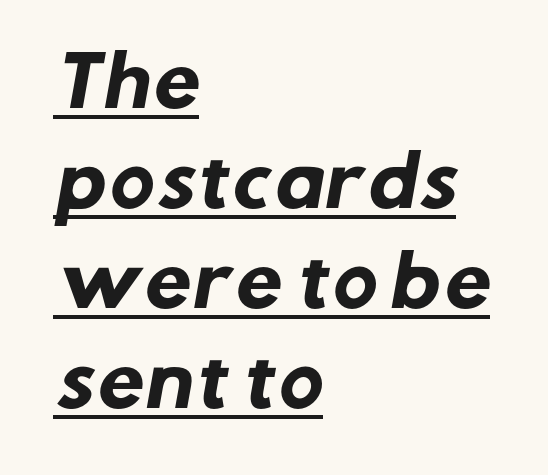
Is this a fixed-width face? No — the glyphs have proportional, varying widths. Has an underline been added? It has. The horizontal fit of the characters is conventional and even. Does the copy run flush right? No — it runs flush left.
